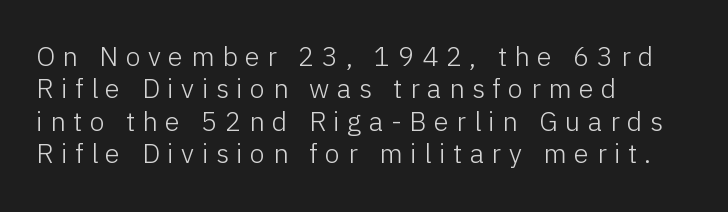
The image shows 27 px text type, upright; set left-aligned, line spacing 1.2x, unusually wide letter spacing (+0.28 em), not underlined.
